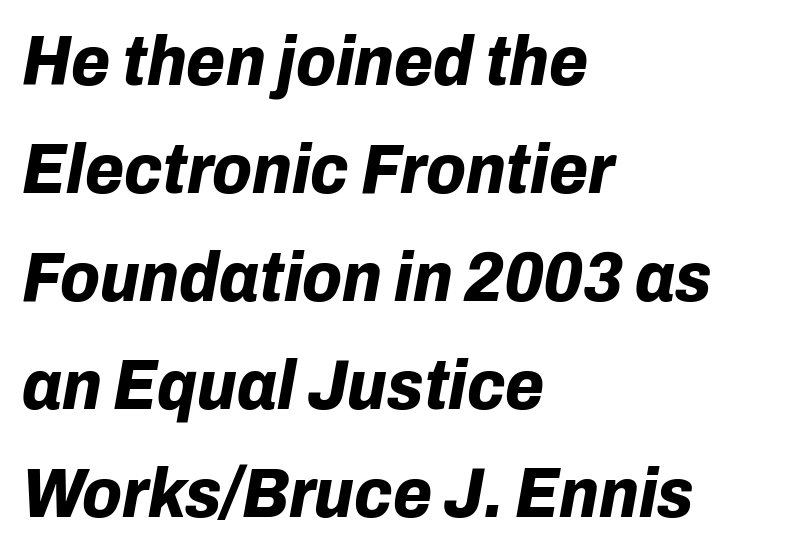
{"italic": "yes", "lean": "right", "slant_degrees": 10, "bold": "yes", "weight": "bold", "width": "normal", "stroke_contrast": "low", "x_height": "medium", "monospaced": "no", "underline": "no", "align": "left", "line_spacing": "normal", "line_spacing_ratio": 1.52, "letter_spacing": "normal", "letter_spacing_em": 0.0, "glyph_px": 71}
